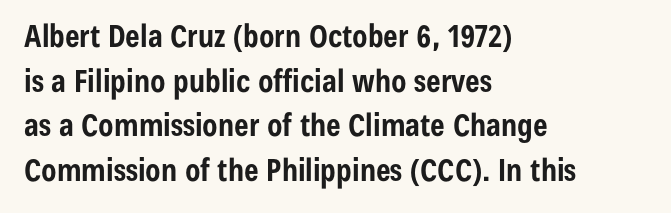
The line-height multiplier appears to be the usual default. Casual observation: everything's shoved over to the left. Nothing sits at the stroke ends, so this counts as sans-serif. The strip under each line holds only bare page.
